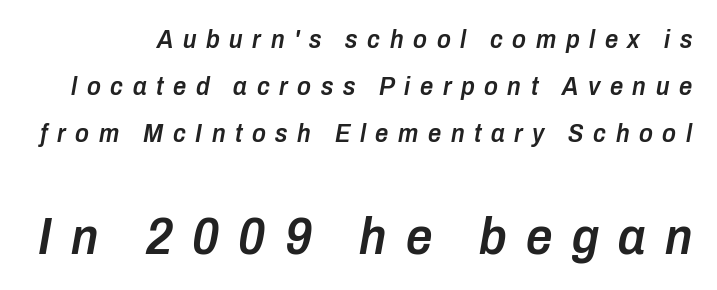
{"italic": "yes", "lean": "right", "slant_degrees": 10, "bold": "semi", "weight": "semibold", "width": "condensed", "stroke_contrast": "low", "x_height": "medium", "monospaced": "no", "underline": "no", "line_spacing_ratio": 1.81, "letter_spacing": "wide", "letter_spacing_em": 0.37, "larger_block": "second", "size_ratio": 2.0, "glyph_px": 52}
